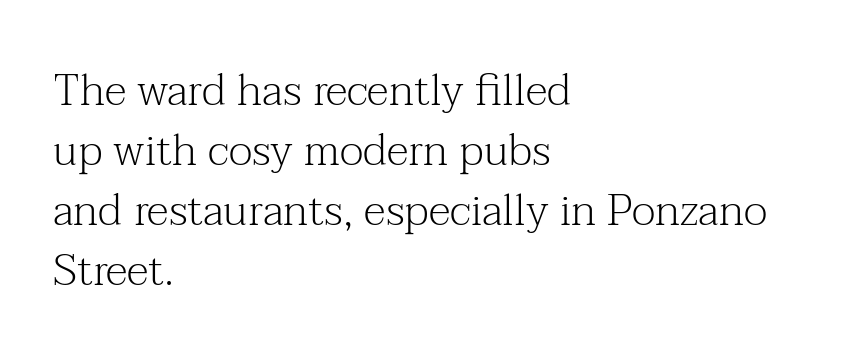
This sample uses plain, unmodified letter spacing. No word sits above an underline. Is this a heavy cut? Hardly; it is regular or lighter. You could not count columns in this text — the font is proportionally spaced.
